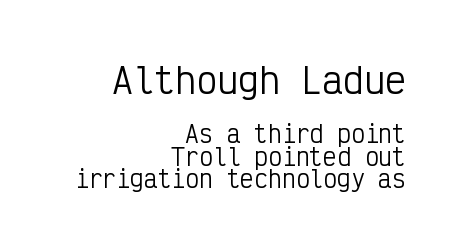
{"serif": "no", "italic": "no", "bold": "no", "weight": "regular", "width": "condensed", "stroke_contrast": "low", "x_height": "medium", "monospaced": "yes", "underline": "no", "align": "right", "line_spacing": "tight", "line_spacing_ratio": 0.98, "letter_spacing": "normal", "letter_spacing_em": 0.0, "larger_block": "first", "size_ratio": 1.52, "glyph_px": 35}
